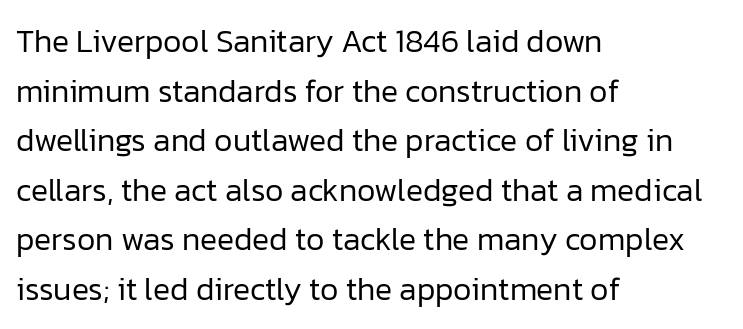
Q: Is the text bold? A: No.
Q: Is the text italic (slanted)? A: No, it is upright.
Q: Is the typeface a serif or a sans-serif typeface? A: Sans-serif.
Q: Is the text underlined? A: No.
Q: How is the paragraph aligned? A: Left-aligned.
Q: Is the spacing between letters normal or unusually wide? A: Normal.
Q: Is the spacing between lines tight, normal or loose? A: Normal.
Q: Width (condensed, normal, or wide)? A: Normal.
Q: Stroke contrast? A: Low.
Q: x-height? A: Medium.
Q: Monospaced? A: No.
